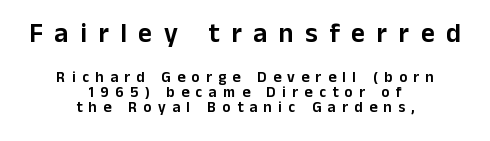
The image shows 27 px text type, upright; set centered, tight line spacing (1.01x), unusually wide letter spacing (+0.43 em), not underlined; the first (top) block is 1.8x larger.
